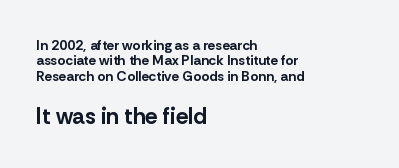
Q: Is the text bold? A: Yes.
Q: Is the text italic (slanted)? A: No, it is upright.
Q: Is the text underlined? A: No.
Q: How is the paragraph aligned? A: Left-aligned.
Q: Is the spacing between letters normal or unusually wide? A: Normal.
Q: Is the spacing between lines tight, normal or loose? A: Tight.
Q: Which block of text is set in a larger size, the first (top) or the second (bottom)? A: The second (bottom) one.
